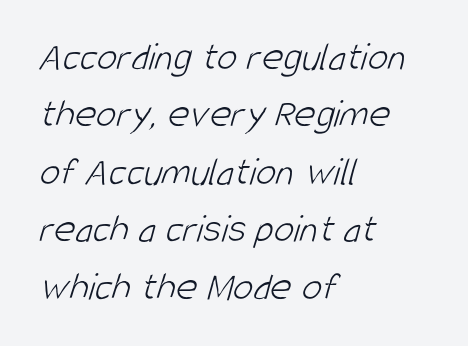
Looks like regular typesetting: each glyph gets only the width it needs. Has an underline been added? It has not. Stems here are at most as thick as an everyday book face. Horizontal alignment here is leftward, the default for most running prose. Nobody touched the tracking dial on this one. Typographically, this falls in the sans-serif category.
